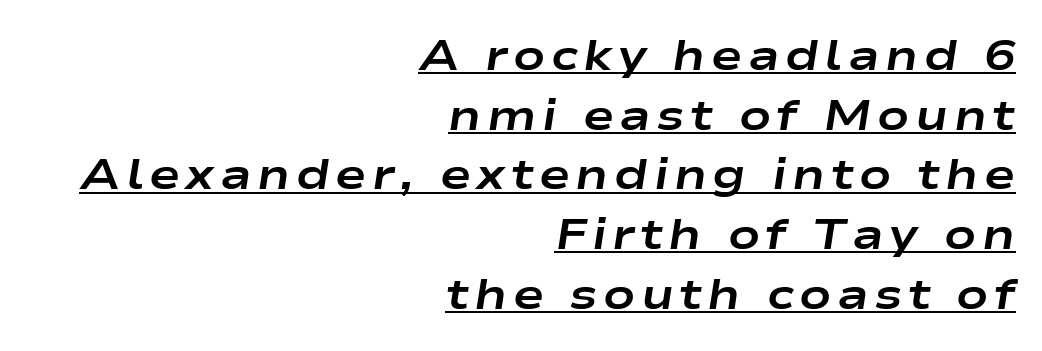
Q: Is the text bold? A: Yes.
Q: Is the text italic (slanted)? A: Yes, it leans right by about 9 degrees.
Q: Is the text underlined? A: Yes.
Q: How is the paragraph aligned? A: Right-aligned.
Q: Is the spacing between lines tight, normal or loose? A: Normal.
Q: Width (condensed, normal, or wide)? A: Wide.
Q: Stroke contrast? A: Low.
Q: x-height? A: Medium.
Q: Monospaced? A: No.
